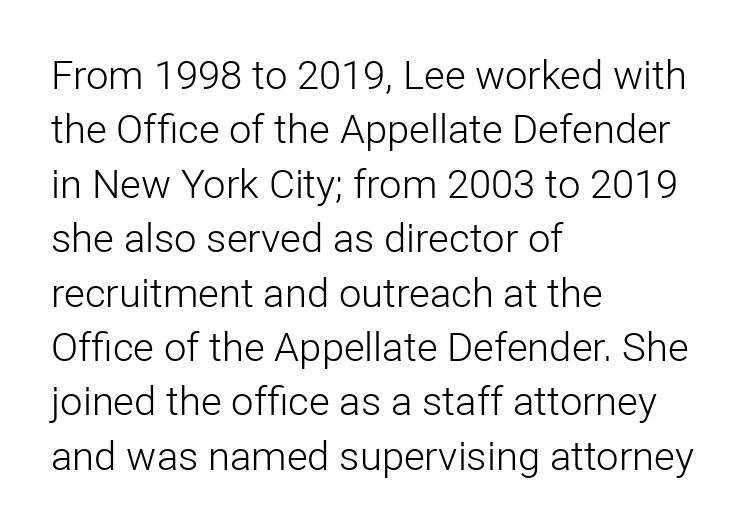
Q: Is the text bold? A: No.
Q: Is the text italic (slanted)? A: No, it is upright.
Q: Is the typeface a serif or a sans-serif typeface? A: Sans-serif.
Q: Is the text underlined? A: No.
Q: How is the paragraph aligned? A: Left-aligned.
Q: Is the spacing between letters normal or unusually wide? A: Normal.
Q: Is the spacing between lines tight, normal or loose? A: Normal.
Q: Width (condensed, normal, or wide)? A: Normal.
Q: Stroke contrast? A: Low.
Q: x-height? A: Medium.
Q: Monospaced? A: No.
